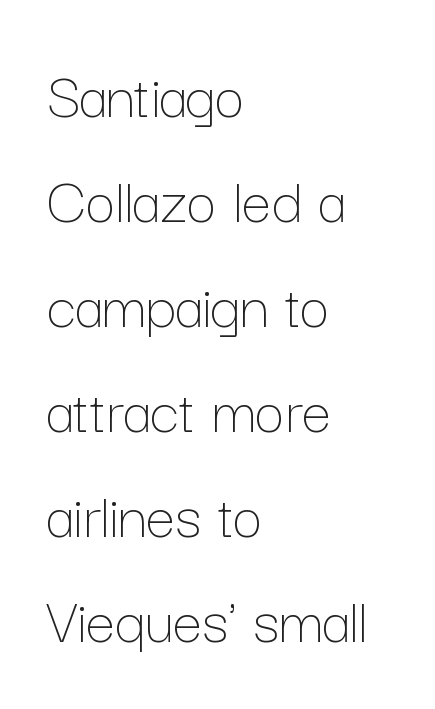
Q: Is the text bold? A: No.
Q: Is the text italic (slanted)? A: No, it is upright.
Q: Is the text underlined? A: No.
Q: How is the paragraph aligned? A: Left-aligned.
Q: Is the spacing between letters normal or unusually wide? A: Normal.
Q: Is the spacing between lines tight, normal or loose? A: Normal.
Q: Width (condensed, normal, or wide)? A: Normal.
Q: Stroke contrast? A: Low.
Q: x-height? A: Medium.
Q: Monospaced? A: No.
